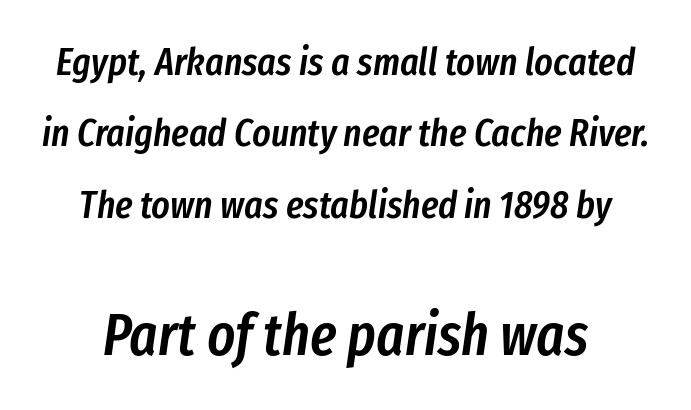
{"italic": "yes", "lean": "right", "slant_degrees": 8, "bold": "semi", "weight": "semibold", "width": "condensed", "stroke_contrast": "low", "x_height": "medium", "monospaced": "no", "underline": "no", "line_spacing_ratio": 1.83, "letter_spacing": "normal", "letter_spacing_em": 0.0, "larger_block": "second", "size_ratio": 1.51, "glyph_px": 59}
